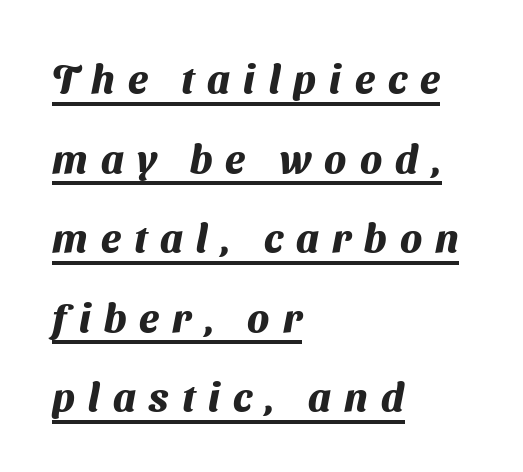
Q: Is the text bold? A: Yes.
Q: Is the typeface a serif or a sans-serif typeface? A: Sans-serif.
Q: Is the text underlined? A: Yes.
Q: How is the paragraph aligned? A: Left-aligned.
Q: Is the spacing between letters normal or unusually wide? A: Unusually wide.
Q: Is the spacing between lines tight, normal or loose? A: Loose.
Q: Width (condensed, normal, or wide)? A: Normal.
Q: Stroke contrast? A: Medium.
Q: x-height? A: Medium.
Q: Monospaced? A: No.
